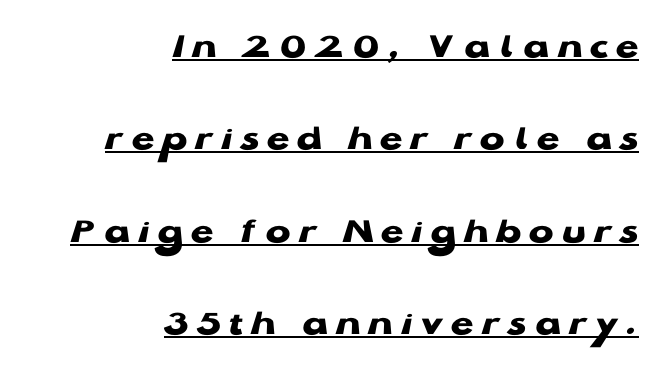
The image shows 37 px heavy, wide sans-serif type, upright; set right-aligned, loose line spacing (2.5x), unusually wide letter spacing (+0.21 em), underlined; low stroke contrast and a medium x-height.
